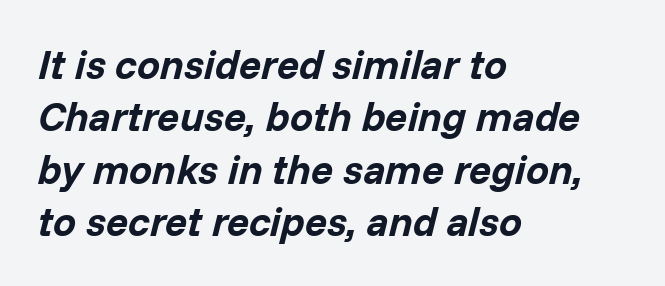
The image shows 41 px bold type, italic (leaning right); set left-aligned, normal line spacing (1.28x), normal letter spacing, not underlined; low stroke contrast and a medium x-height.
